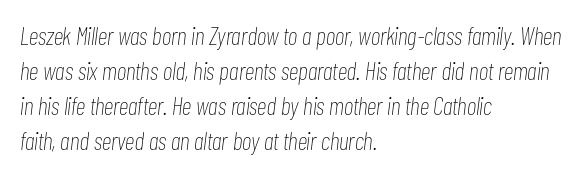
{"italic": "yes", "lean": "right", "slant_degrees": 7, "bold": "no", "underline": "no", "align": "left", "line_spacing": "normal", "line_spacing_ratio": 1.4, "letter_spacing": "normal", "letter_spacing_em": 0.0, "glyph_px": 25}
